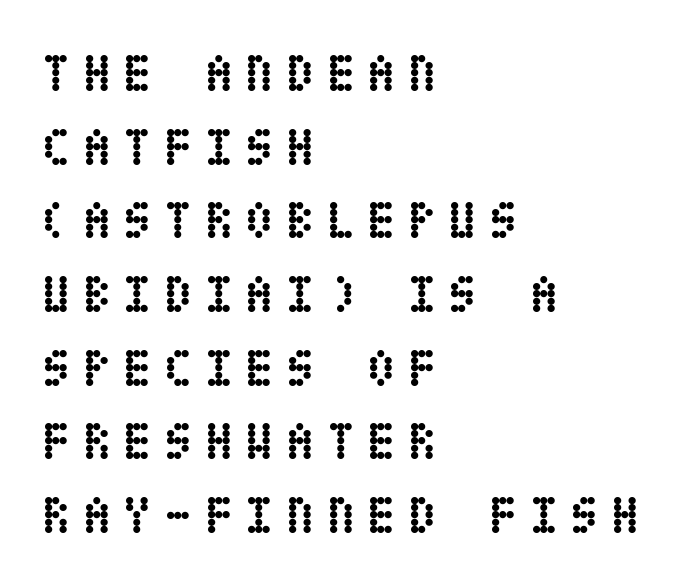
The image shows 53 px semibold, condensed type, upright; set left-aligned, normal line spacing (1.39x), unusually wide letter spacing (+0.22 em), not underlined; low stroke contrast and a large x-height.
